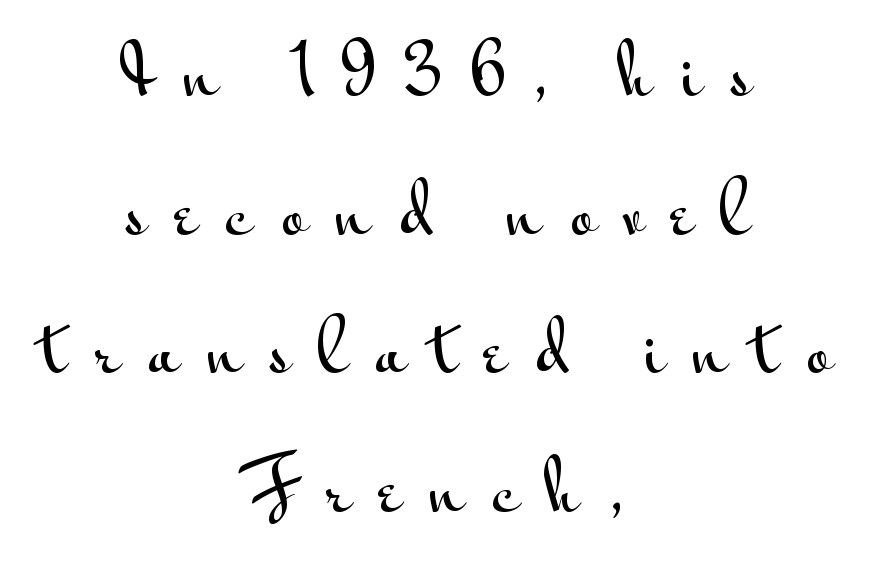
Q: Is the text italic (slanted)? A: Yes.
Q: Is the typeface a serif or a sans-serif typeface? A: Sans-serif.
Q: Is the text underlined? A: No.
Q: How is the paragraph aligned? A: Centered.
Q: Is the spacing between letters normal or unusually wide? A: Unusually wide.
Q: Is the spacing between lines tight, normal or loose? A: Loose.
Q: Width (condensed, normal, or wide)? A: Wide.
Q: Stroke contrast? A: Medium.
Q: x-height? A: Small.
Q: Monospaced? A: No.
